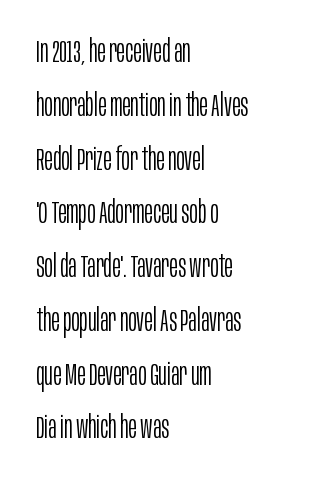
Ascenders rise straight up at ninety degrees. The lines in this sample share a left origin and differ only in where they stop. The font sits on the lighter half of the weight spectrum, regular included. You could not count columns in this text — the font is proportionally spaced.
